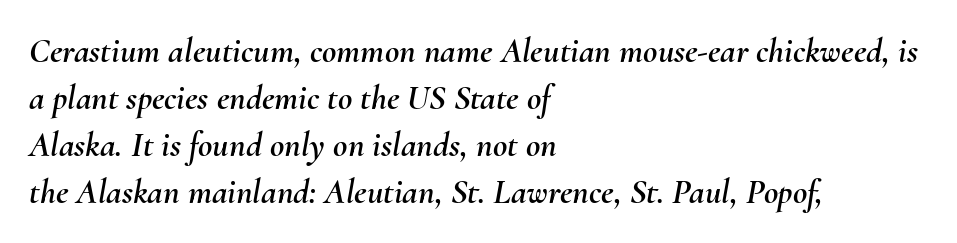
Q: Is the text italic (slanted)? A: Yes, it leans right by about 10 degrees.
Q: Is the text underlined? A: No.
Q: How is the paragraph aligned? A: Left-aligned.
Q: Is the spacing between letters normal or unusually wide? A: Normal.
Q: Is the spacing between lines tight, normal or loose? A: Normal.
Q: Width (condensed, normal, or wide)? A: Normal.
Q: Stroke contrast? A: Medium.
Q: x-height? A: Small.
Q: Monospaced? A: No.
